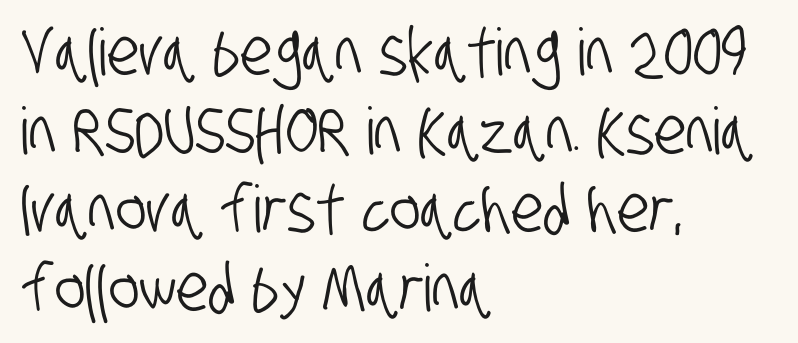
The rendering shows plain stroke endings on the letterforms — a sans-serif design. These lines are rendered in a variable-pitch font. Underlining? Definitely not there. Caption: standard tracking, unaltered. The ragged edge is on the right, which tells us the setting is flush left.
